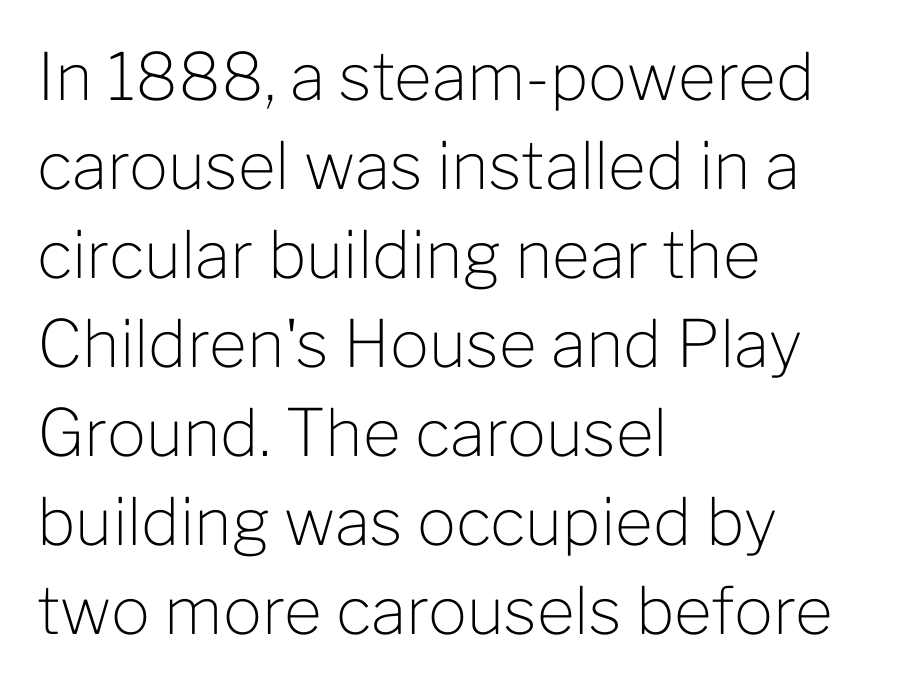
The gap between lines stays unmarked. Students, note that the glyphs here touch the page at normal intervals. Layout note: lines flush left. Are there feet on the stems? There aren't — it's a sans. Honestly, the row spacing looks completely unremarkable.
